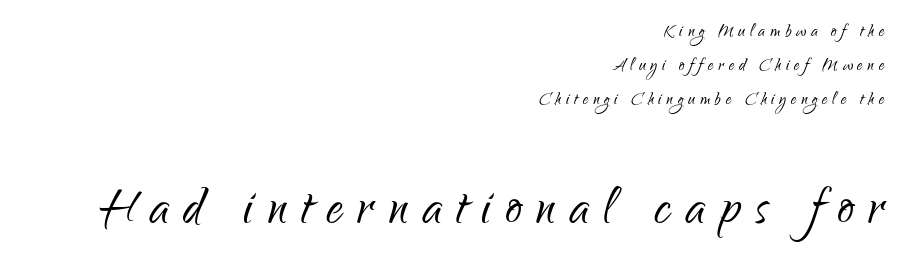
Q: Is the text bold? A: No.
Q: Is the text italic (slanted)? A: Yes.
Q: Is the typeface a serif or a sans-serif typeface? A: Sans-serif.
Q: Is the text underlined? A: No.
Q: How is the paragraph aligned? A: Right-aligned.
Q: Is the spacing between letters normal or unusually wide? A: Unusually wide.
Q: Is the spacing between lines tight, normal or loose? A: Normal.
Q: Which block of text is set in a larger size, the first (top) or the second (bottom)? A: The second (bottom) one.
Q: Width (condensed, normal, or wide)? A: Condensed.
Q: Stroke contrast? A: Low.
Q: x-height? A: Small.
Q: Monospaced? A: No.
